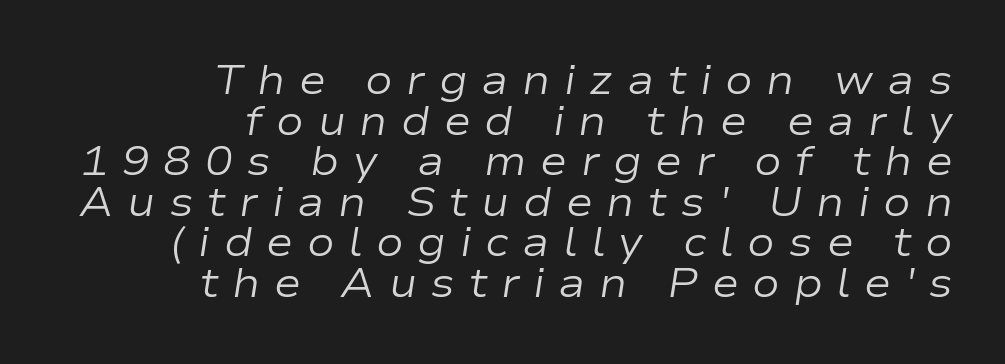
Q: Is the text bold? A: No.
Q: Is the text italic (slanted)? A: Yes, it leans right by about 9 degrees.
Q: Is the text underlined? A: No.
Q: How is the paragraph aligned? A: Right-aligned.
Q: Is the spacing between letters normal or unusually wide? A: Unusually wide.
Q: Is the spacing between lines tight, normal or loose? A: Tight.
Q: Width (condensed, normal, or wide)? A: Wide.
Q: Stroke contrast? A: Low.
Q: x-height? A: Medium.
Q: Monospaced? A: No.
